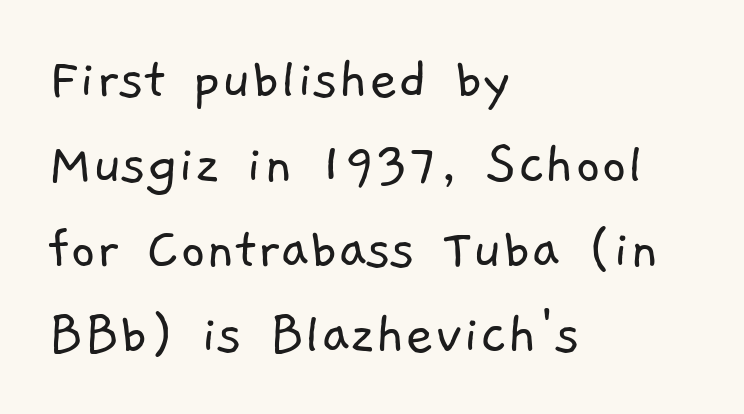
The image shows 62 px light sans-serif type; set left-aligned, normal line spacing (1.37x), normal letter spacing, not underlined; low stroke contrast and a medium x-height.
